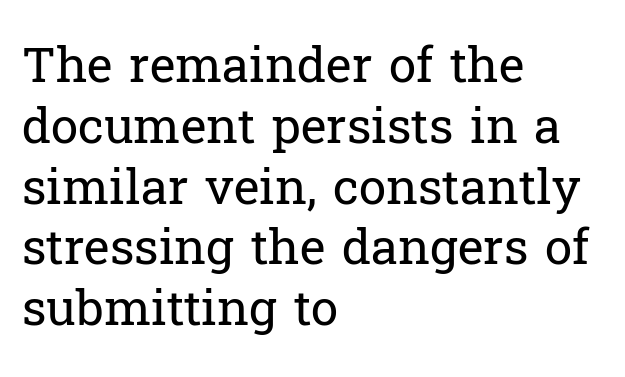
The image shows 49 px regular-weight serif type, upright; set left-aligned, line spacing 1.24x, normal letter spacing, not underlined; low stroke contrast and a medium x-height.
